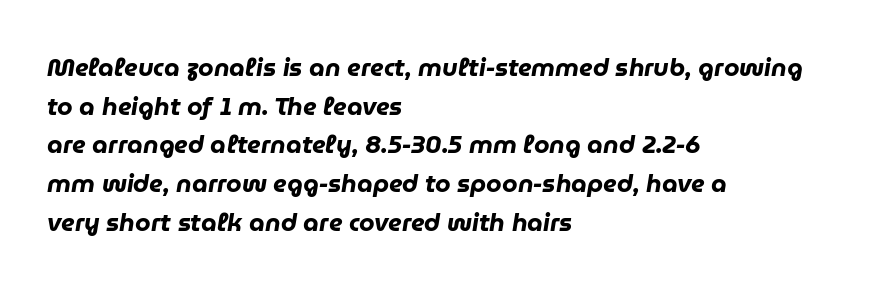
The image shows 25 px bold type, italic (leaning right); set left-aligned, normal line spacing (1.55x), normal letter spacing, not underlined.
